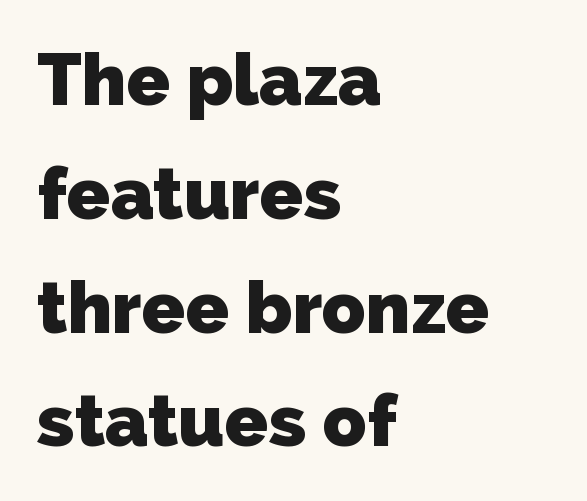
The image shows 72 px heavy sans-serif type; set left-aligned, normal line spacing (1.58x), normal letter spacing, not underlined; low stroke contrast and a medium x-height.
